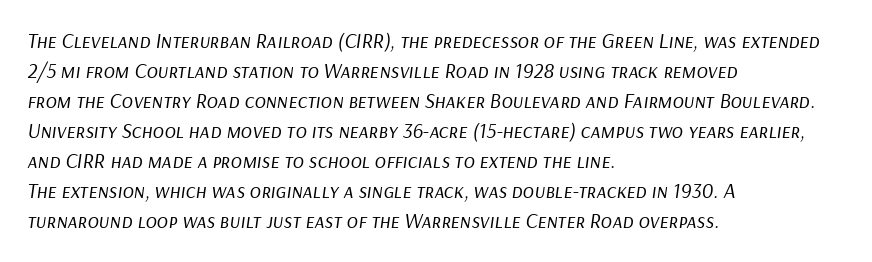
{"italic": "yes", "lean": "right", "slant_degrees": 9, "bold": "no", "underline": "no", "align": "left", "line_spacing": "normal", "line_spacing_ratio": 1.43, "letter_spacing": "normal", "letter_spacing_em": 0.0, "glyph_px": 21}
